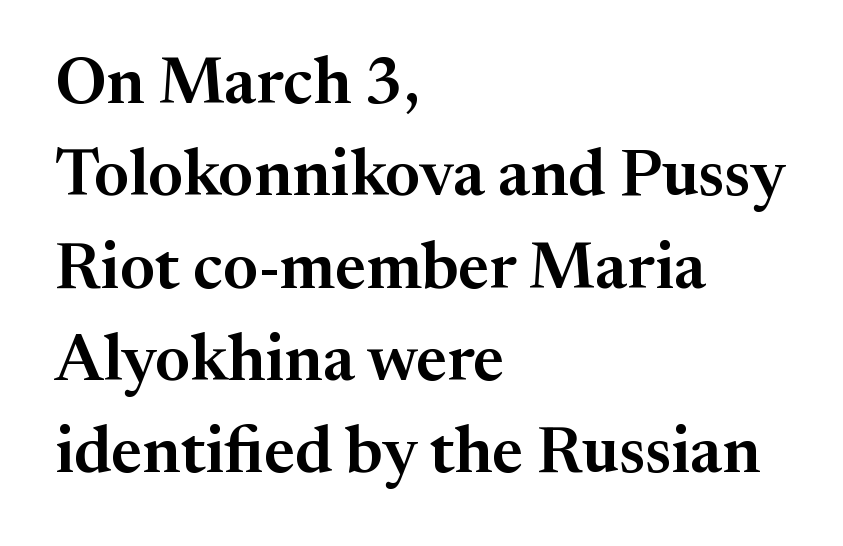
The image shows 65 px serif type, upright; set left-aligned, normal line spacing (1.42x), normal letter spacing, not underlined; medium stroke contrast and a medium x-height.
